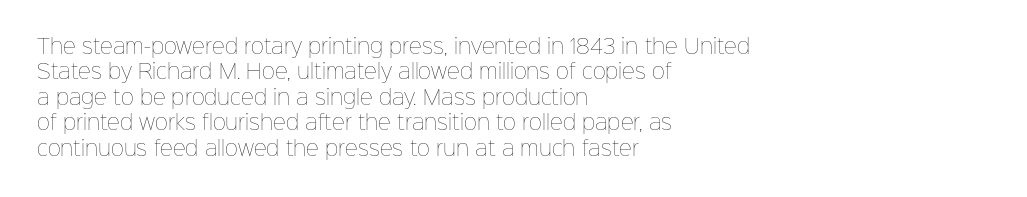
The image shows 20 px text type, upright; set left-aligned, normal line spacing (1.27x), normal letter spacing, not underlined.
